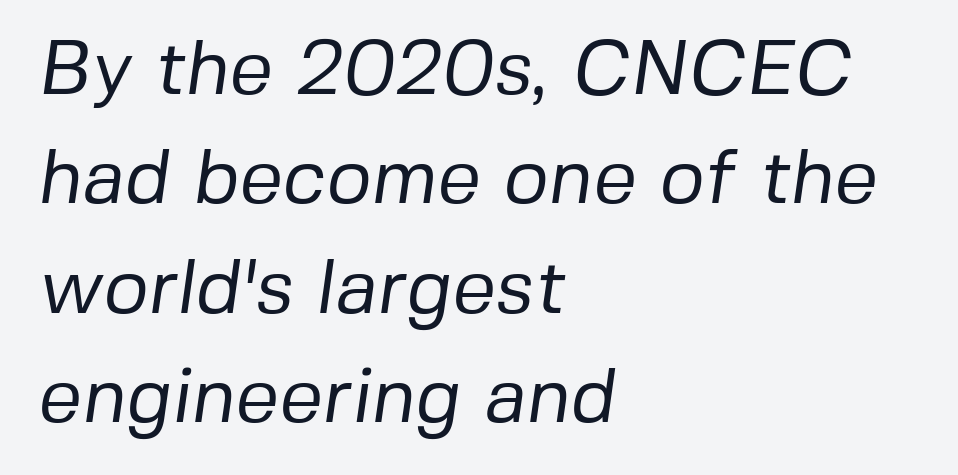
The vertical gap from one line to the next is medium. Horizontally, the lines are justified to the leading edge only. The typeface has the unassuming heft of standard copy or less. The rendering uses natural spacing where letterforms have individual widths. Each letter's strokes conclude bluntly, with no projecting serifs. The letters sit at their default tracking, neither squeezed nor spread.
